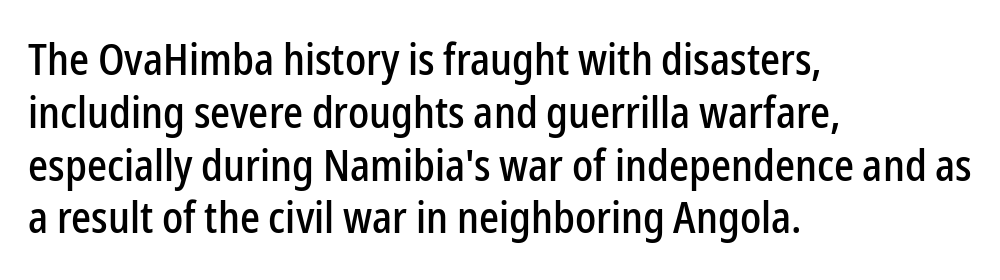
The image shows 44 px condensed sans-serif type, upright; set left-aligned, line spacing 1.2x, normal letter spacing, not underlined; low stroke contrast and a medium x-height.
